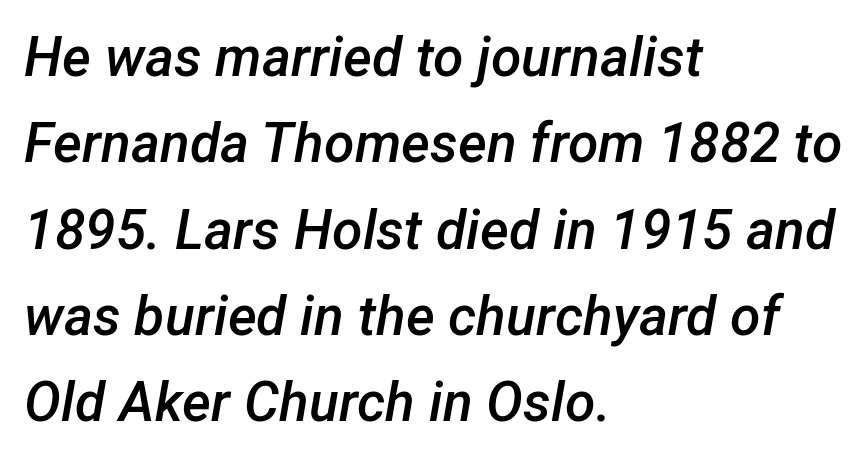
Q: Is the text bold? A: Semi-bold.
Q: Is the text italic (slanted)? A: Yes, it leans right by about 12 degrees.
Q: Is the text underlined? A: No.
Q: How is the paragraph aligned? A: Left-aligned.
Q: Is the spacing between letters normal or unusually wide? A: Normal.
Q: Is the spacing between lines tight, normal or loose? A: Normal.
Q: Width (condensed, normal, or wide)? A: Normal.
Q: Stroke contrast? A: Low.
Q: x-height? A: Medium.
Q: Monospaced? A: No.
